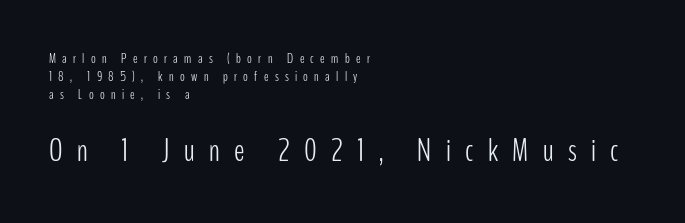
Q: Is the text bold? A: No.
Q: Is the text italic (slanted)? A: No, it is upright.
Q: Is the typeface a serif or a sans-serif typeface? A: Sans-serif.
Q: Is the text underlined? A: No.
Q: How is the paragraph aligned? A: Left-aligned.
Q: Is the spacing between letters normal or unusually wide? A: Unusually wide.
Q: Is the spacing between lines tight, normal or loose? A: Normal.
Q: Which block of text is set in a larger size, the first (top) or the second (bottom)? A: The second (bottom) one.
Q: Width (condensed, normal, or wide)? A: Condensed.
Q: Stroke contrast? A: Low.
Q: x-height? A: Medium.
Q: Monospaced? A: No.
